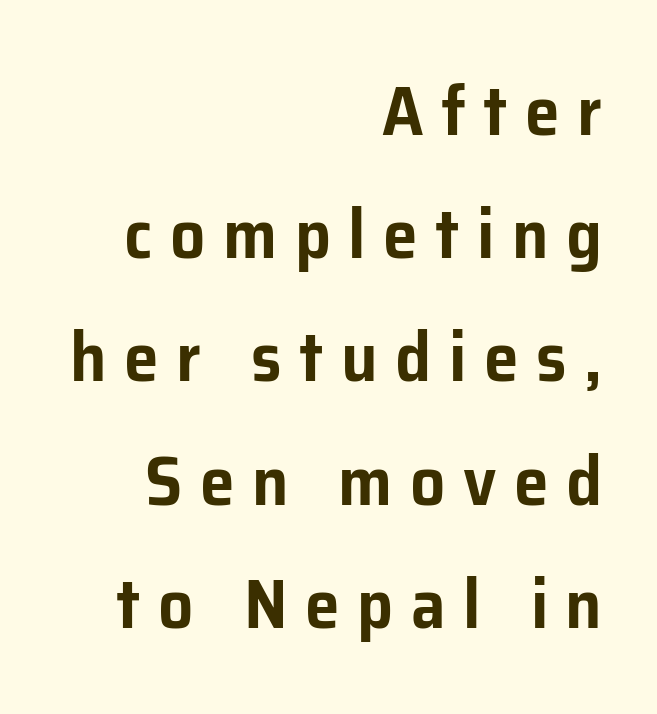
{"serif": "no", "italic": "no", "width": "normal", "stroke_contrast": "low", "x_height": "medium", "monospaced": "no", "underline": "no", "align": "right", "line_spacing_ratio": 1.76, "letter_spacing": "wide", "letter_spacing_em": 0.25, "glyph_px": 70}
